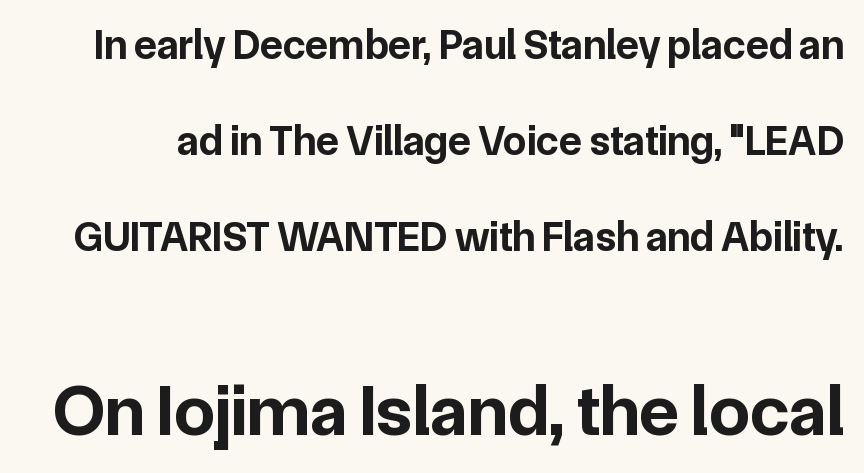
{"serif": "no", "italic": "no", "bold": "yes", "weight": "bold", "width": "normal", "stroke_contrast": "low", "x_height": "medium", "monospaced": "no", "underline": "no", "line_spacing": "loose", "line_spacing_ratio": 2.29, "letter_spacing": "normal", "letter_spacing_em": 0.0, "larger_block": "second", "size_ratio": 1.74, "glyph_px": 73}
